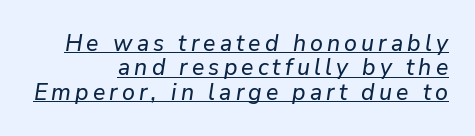
The vertical gap from one line to the next is small. Italic? Definitely — the glyphs are oblique. Casual observation: everything's shoved over to the right. The rendering uses the underline text-decoration.
